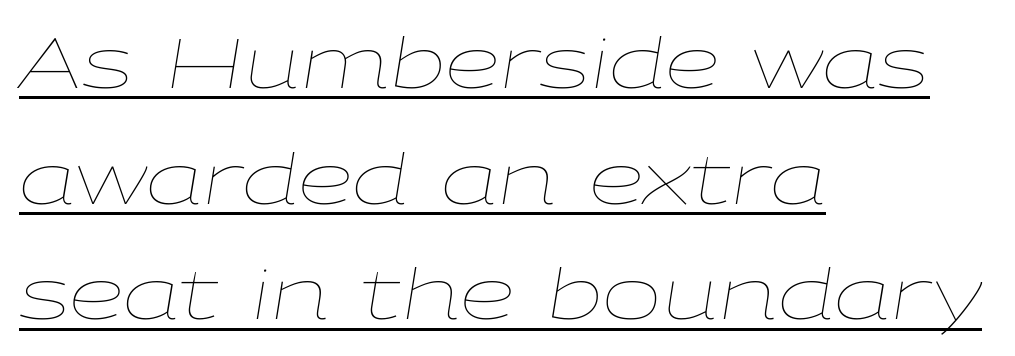
This sample has the flowing, uneven cadence of proportional lettering. Notice how the stems are inclined rather than vertical — that's the hallmark of italics. Casual observation: everything's shoved over to the left. Leading matches the norm, producing a regular column.
